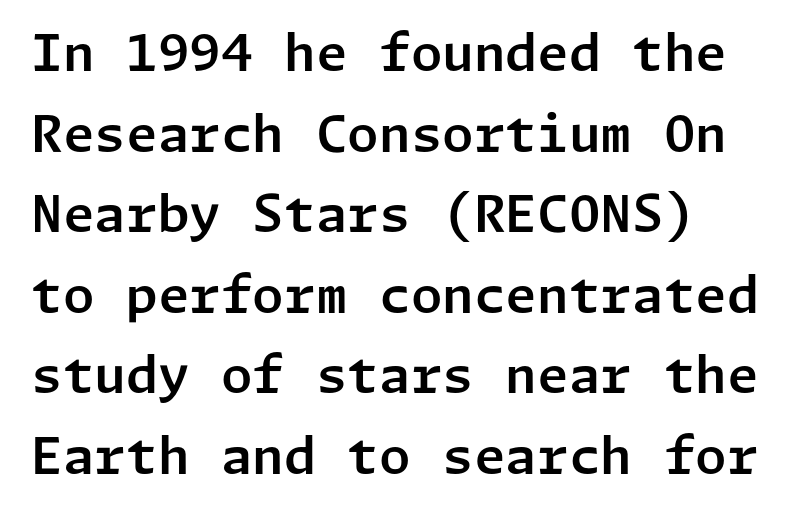
The image shows 51 px sans-serif type, upright; set normal line spacing (1.58x), normal letter spacing, not underlined; low stroke contrast and a medium x-height.
